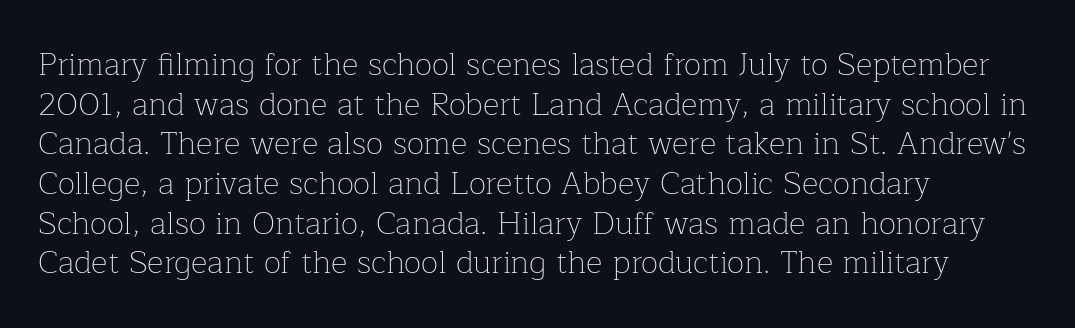
Q: Is the text bold? A: No.
Q: Is the text italic (slanted)? A: No, it is upright.
Q: Is the typeface a serif or a sans-serif typeface? A: Serif.
Q: Is the text underlined? A: No.
Q: How is the paragraph aligned? A: Left-aligned.
Q: Is the spacing between letters normal or unusually wide? A: Normal.
Q: Width (condensed, normal, or wide)? A: Normal.
Q: Stroke contrast? A: Low.
Q: x-height? A: Medium.
Q: Monospaced? A: No.
